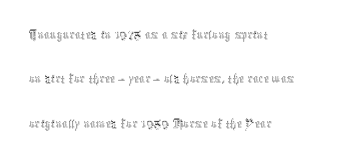
The image shows 30 px thin, condensed type, upright; set left-aligned, normal line spacing (1.48x), normal letter spacing, not underlined; a medium x-height.
